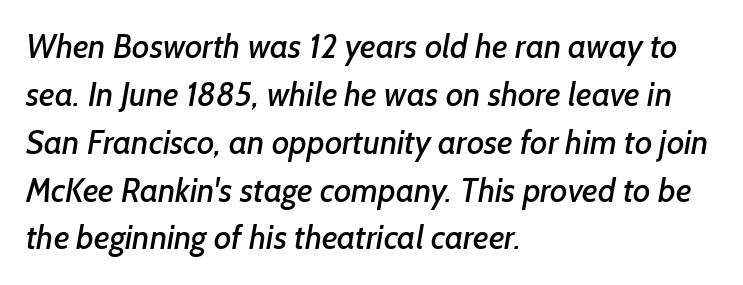
{"serif": "no", "width": "normal", "stroke_contrast": "low", "x_height": "medium", "monospaced": "no", "underline": "no", "align": "left", "line_spacing": "normal", "line_spacing_ratio": 1.45, "letter_spacing": "normal", "letter_spacing_em": 0.0, "glyph_px": 33}
